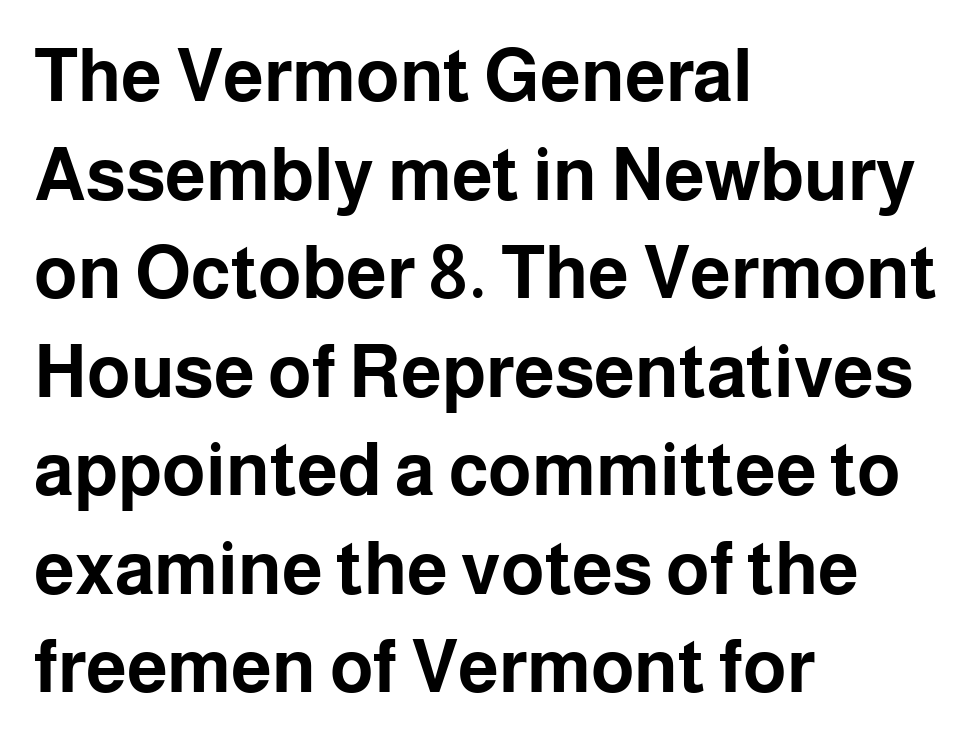
The image shows 73 px bold sans-serif type, upright; set left-aligned, normal line spacing (1.35x), normal letter spacing, not underlined; low stroke contrast and a medium x-height.
